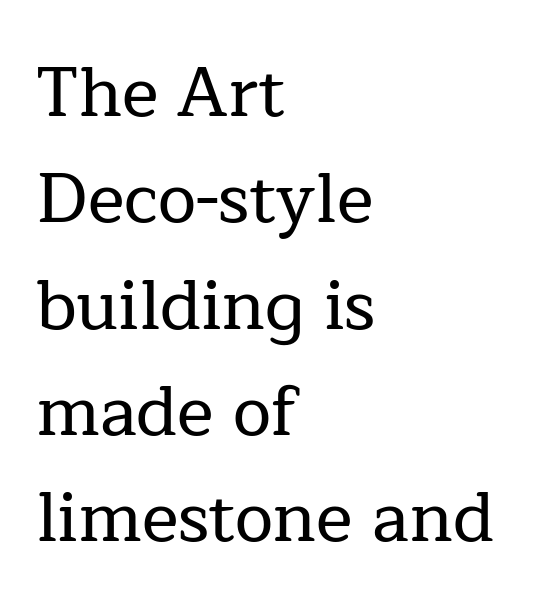
Q: Is the text italic (slanted)? A: No, it is upright.
Q: Is the typeface a serif or a sans-serif typeface? A: Serif.
Q: Is the text underlined? A: No.
Q: How is the paragraph aligned? A: Left-aligned.
Q: Is the spacing between letters normal or unusually wide? A: Normal.
Q: Is the spacing between lines tight, normal or loose? A: Normal.
Q: Width (condensed, normal, or wide)? A: Normal.
Q: Stroke contrast? A: Low.
Q: x-height? A: Medium.
Q: Monospaced? A: No.
